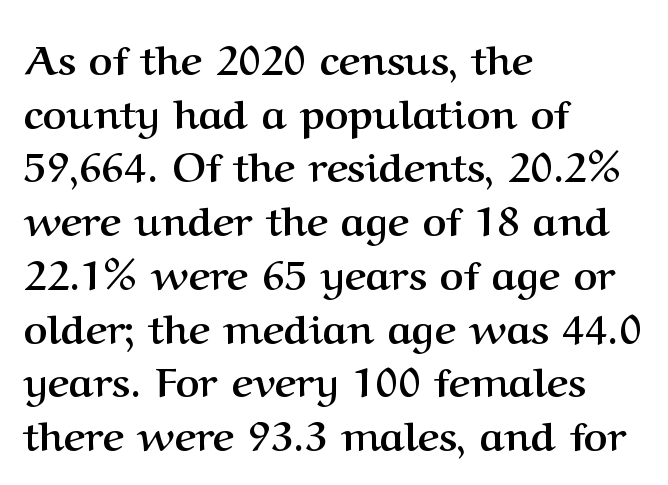
{"serif": "yes", "italic": "no", "bold": "yes", "weight": "semibold", "width": "normal", "stroke_contrast": "medium", "x_height": "medium", "monospaced": "no", "underline": "no", "align": "left", "line_spacing": "normal", "line_spacing_ratio": 1.31, "letter_spacing": "normal", "letter_spacing_em": 0.0, "glyph_px": 41}
